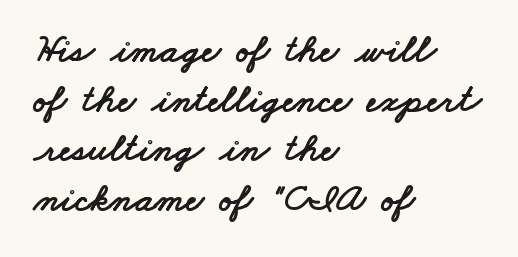
The space directly below the letters is spotless. Visually the block forms a straight wall on the left and a jagged coastline on the right. The passage shown is typed in a proportional face where columns would drift. Letterform terminals end flat and unadorned throughout the passage. In terms of letterspacing, this is plain default setting.
